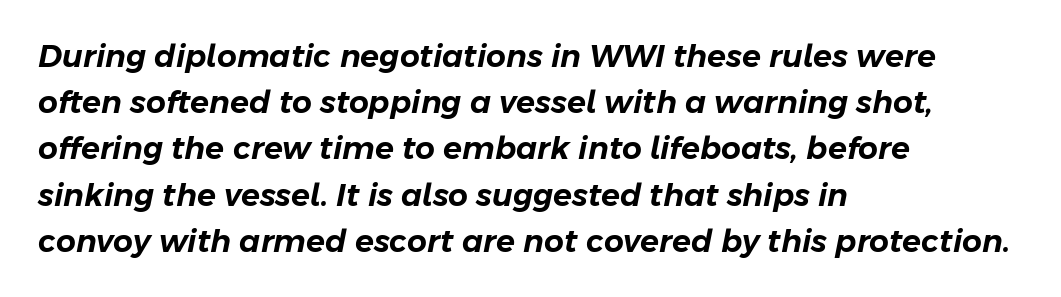
Proportional: the letters do not fall into vertical columns. The text block is weighted toward the left margin, trailing off unevenly rightward. The baseline area is clear. The line-height multiplier appears to be the usual default.
